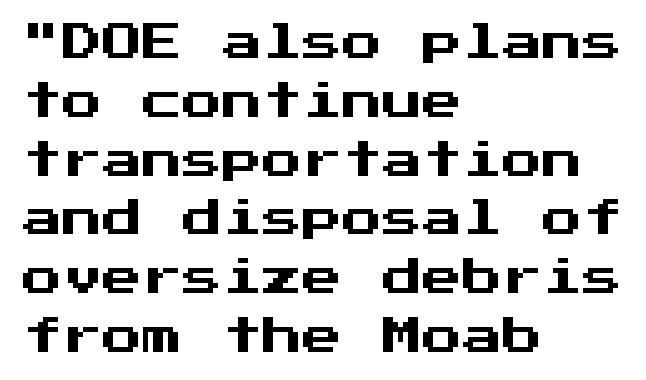
{"serif": "no", "italic": "no", "width": "normal", "stroke_contrast": "medium", "x_height": "medium", "underline": "no", "align": "left", "line_spacing": "normal", "line_spacing_ratio": 1.47, "letter_spacing": "normal", "letter_spacing_em": 0.0, "glyph_px": 40}
